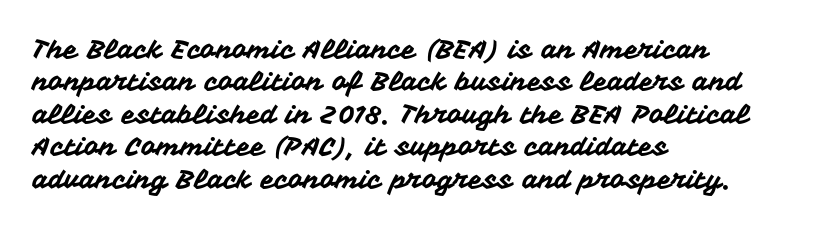
The image shows 26 px text type; set left-aligned, normal line spacing (1.25x), normal letter spacing, not underlined.
